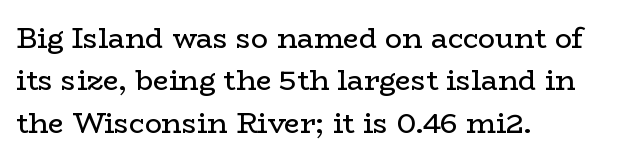
Do the characters align in a grid? No, the font is proportional. If you drew a ruler down the left edge, every line would touch it. No word sits above an underline. The axis of the letterforms is exactly vertical. Tracking here is standard; glyphs follow each other at the usual distance. The font family rendered here belongs to the serif group.
